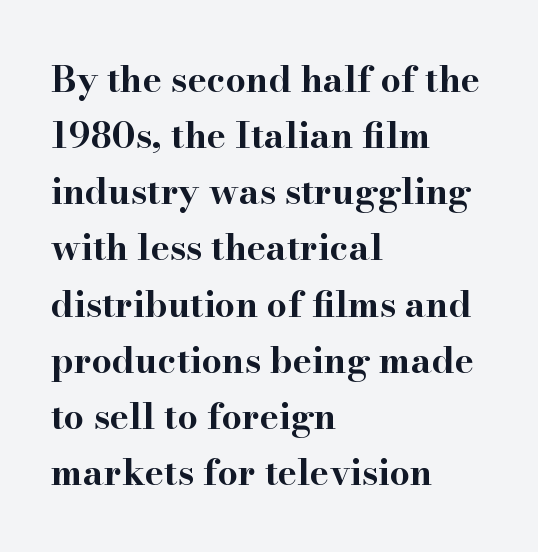
Q: Is the text bold? A: Yes.
Q: Is the text italic (slanted)? A: No, it is upright.
Q: Is the typeface a serif or a sans-serif typeface? A: Serif.
Q: Is the text underlined? A: No.
Q: How is the paragraph aligned? A: Left-aligned.
Q: Is the spacing between letters normal or unusually wide? A: Normal.
Q: Is the spacing between lines tight, normal or loose? A: Normal.
Q: Width (condensed, normal, or wide)? A: Wide.
Q: Stroke contrast? A: High.
Q: x-height? A: Small.
Q: Monospaced? A: No.
